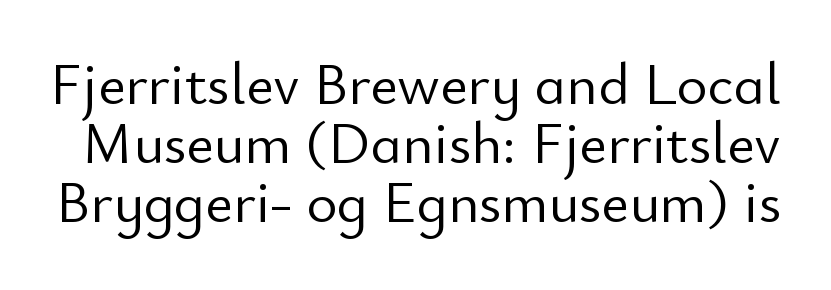
The image shows 59 px light sans-serif type, upright; set tight line spacing (1.0x), normal letter spacing, not underlined; low stroke contrast and a small x-height.
